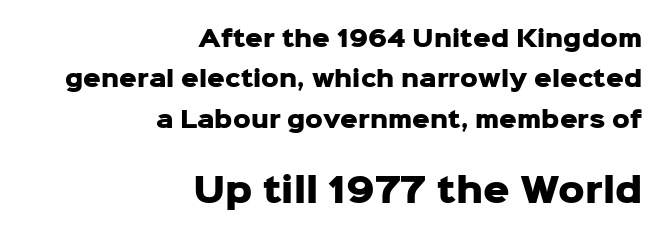
Q: Is the text bold? A: Yes.
Q: Is the text italic (slanted)? A: No, it is upright.
Q: Is the typeface a serif or a sans-serif typeface? A: Sans-serif.
Q: Is the text underlined? A: No.
Q: How is the paragraph aligned? A: Right-aligned.
Q: Is the spacing between letters normal or unusually wide? A: Normal.
Q: Which block of text is set in a larger size, the first (top) or the second (bottom)? A: The second (bottom) one.
Q: Width (condensed, normal, or wide)? A: Normal.
Q: Stroke contrast? A: Low.
Q: x-height? A: Medium.
Q: Monospaced? A: No.
